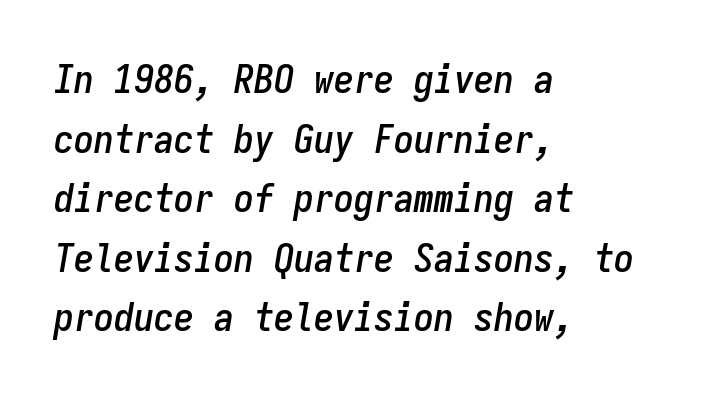
{"italic": "yes", "lean": "right", "slant_degrees": 9, "width": "condensed", "stroke_contrast": "low", "x_height": "medium", "monospaced": "yes", "underline": "no", "align": "left", "line_spacing": "normal", "line_spacing_ratio": 1.49, "letter_spacing": "normal", "letter_spacing_em": 0.0, "glyph_px": 40}
